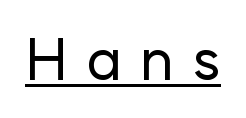
{"serif": "no", "italic": "no", "width": "normal", "stroke_contrast": "low", "x_height": "medium", "monospaced": "no", "underline": "yes", "letter_spacing": "wide", "letter_spacing_em": 0.32, "glyph_px": 58}
